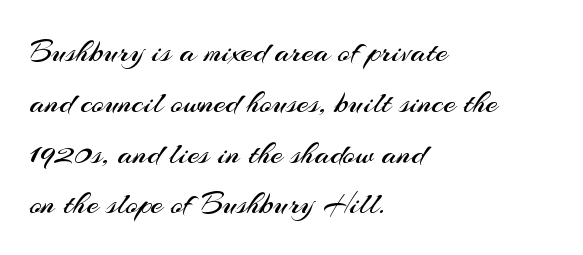
The image shows 33 px regular-weight sans-serif type; set left-aligned, normal line spacing (1.54x), normal letter spacing, not underlined; medium stroke contrast and a small x-height.
